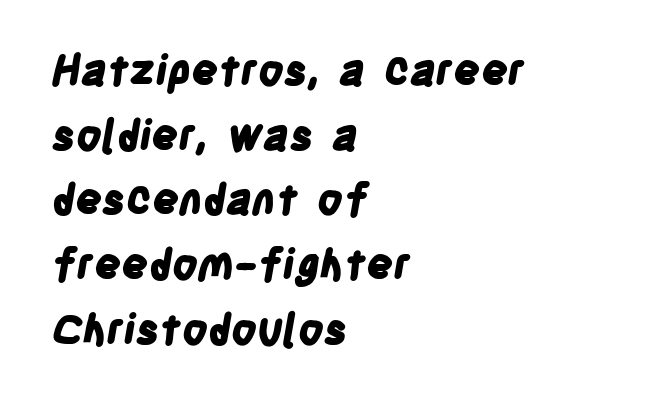
Q: Is the text bold? A: Yes.
Q: Is the typeface a serif or a sans-serif typeface? A: Sans-serif.
Q: Is the text underlined? A: No.
Q: How is the paragraph aligned? A: Left-aligned.
Q: Is the spacing between letters normal or unusually wide? A: Normal.
Q: Is the spacing between lines tight, normal or loose? A: Normal.
Q: Width (condensed, normal, or wide)? A: Condensed.
Q: Stroke contrast? A: Low.
Q: x-height? A: Large.
Q: Monospaced? A: No.
